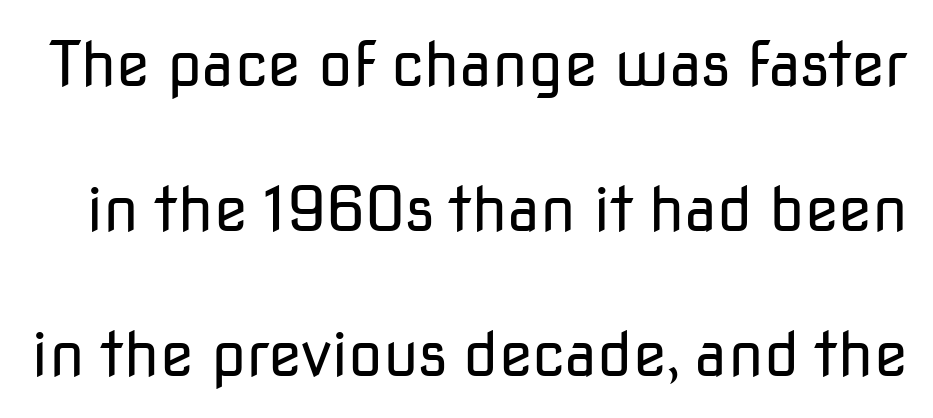
The image shows 62 px regular-weight sans-serif type, upright; set loose line spacing (2.34x), normal letter spacing, not underlined; low stroke contrast and a medium x-height.
